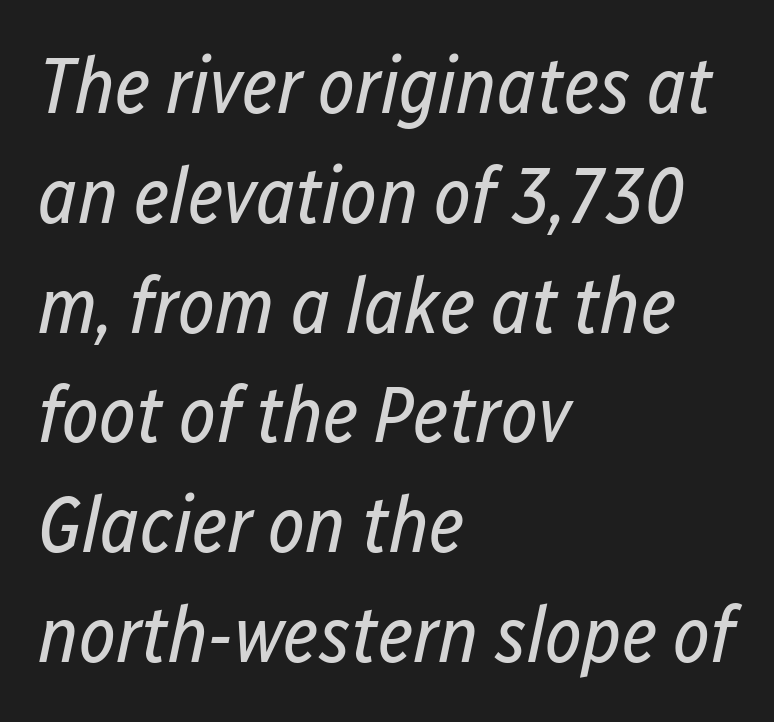
{"italic": "yes", "lean": "right", "slant_degrees": 12, "bold": "no", "weight": "regular", "width": "condensed", "stroke_contrast": "low", "x_height": "medium", "monospaced": "no", "underline": "no", "align": "left", "line_spacing": "normal", "line_spacing_ratio": 1.39, "letter_spacing": "normal", "letter_spacing_em": 0.0, "glyph_px": 79}
